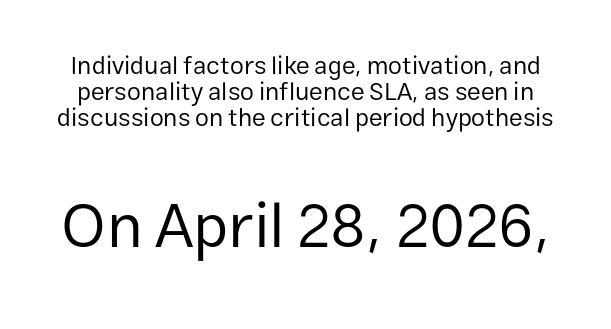
{"serif": "no", "italic": "no", "bold": "no", "weight": "regular", "width": "normal", "stroke_contrast": "low", "x_height": "medium", "monospaced": "no", "underline": "no", "line_spacing": "tight", "line_spacing_ratio": 1.05, "letter_spacing": "normal", "letter_spacing_em": 0.0, "larger_block": "second", "size_ratio": 2.52, "glyph_px": 63}
